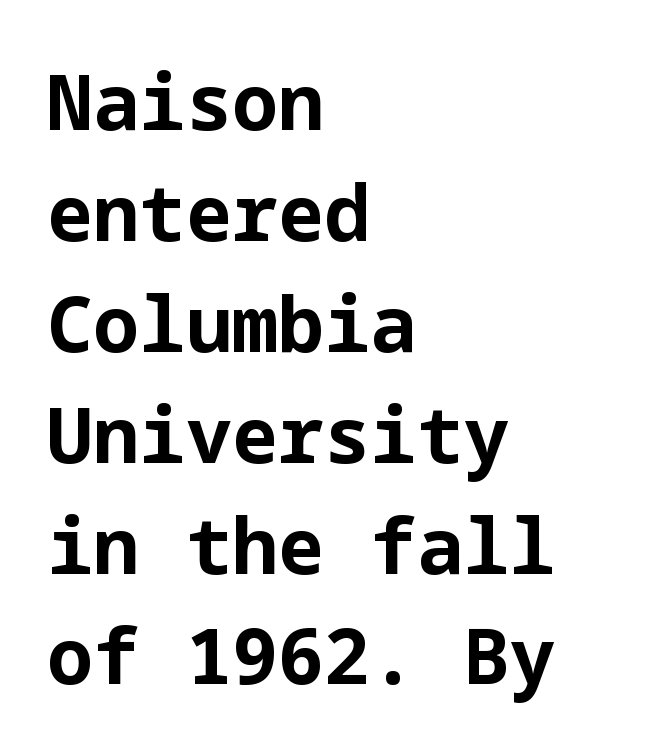
Stroke thickness is high; the sample reads as a true bold. Letters rest on an invisible, unmarked baseline. Words appear dense and cohesive because spacing is normal. The face used here is a sans, in the tradition of grotesques and geometrics.
